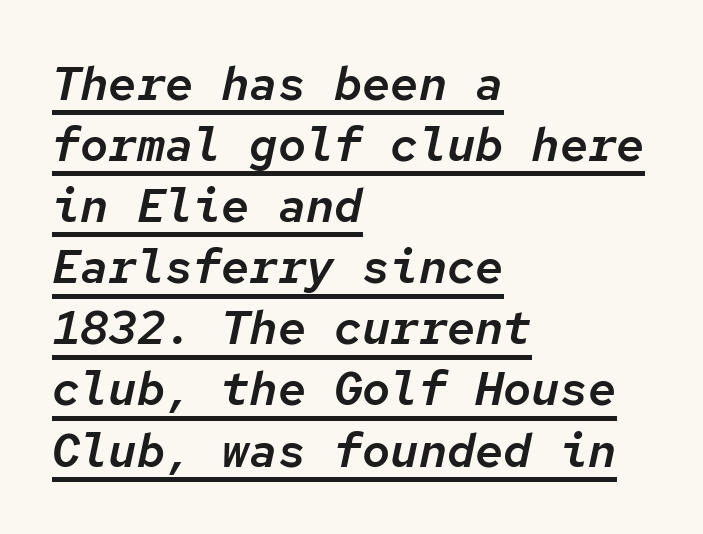
Q: Is the text italic (slanted)? A: Yes, it leans right by about 12 degrees.
Q: Is the text underlined? A: Yes.
Q: How is the paragraph aligned? A: Left-aligned.
Q: Is the spacing between letters normal or unusually wide? A: Normal.
Q: Is the spacing between lines tight, normal or loose? A: Normal.
Q: Width (condensed, normal, or wide)? A: Normal.
Q: Stroke contrast? A: Low.
Q: x-height? A: Medium.
Q: Monospaced? A: Yes.
